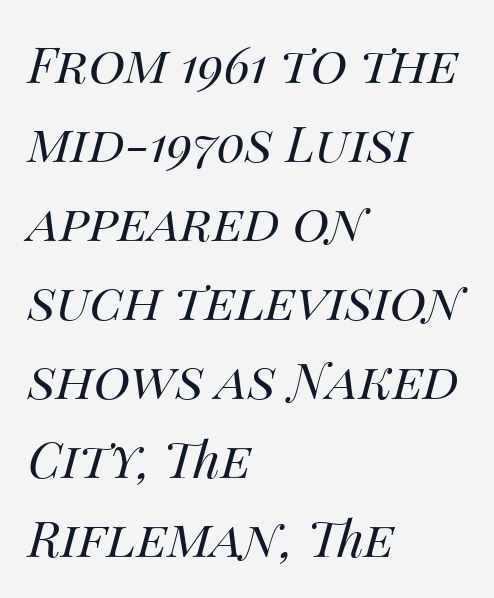
Q: Is the text bold? A: No.
Q: Is the text italic (slanted)? A: Yes, it leans right by about 14 degrees.
Q: Is the text underlined? A: No.
Q: How is the paragraph aligned? A: Left-aligned.
Q: Is the spacing between letters normal or unusually wide? A: Normal.
Q: Is the spacing between lines tight, normal or loose? A: Normal.
Q: Width (condensed, normal, or wide)? A: Normal.
Q: Stroke contrast? A: Medium.
Q: x-height? A: Large.
Q: Monospaced? A: No.
